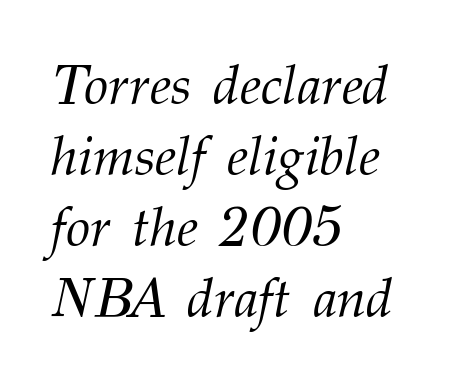
Spacing verdict: proportional, widths tailored to each character. This is oblique type, the kind used for emphasis or titles. What's the leading like? Ordinary, nothing unusual. Words appear dense and cohesive because spacing is normal.
